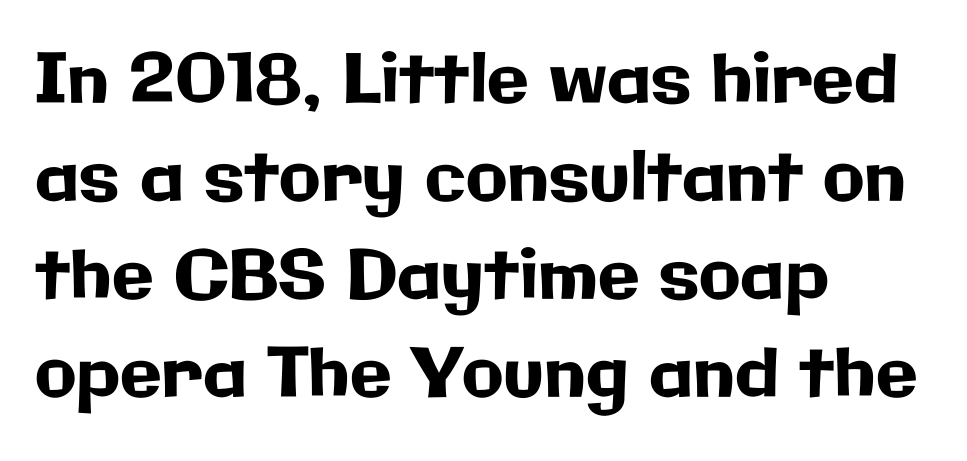
The designer left line spacing at the default. When letters stand straight like this, we call the style roman or upright. A typesetter would call this proportional, since set widths differ per character. The zone under the glyphs is completely vacant.
